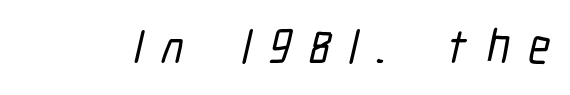
Q: Is the typeface a serif or a sans-serif typeface? A: Sans-serif.
Q: Is the text underlined? A: No.
Q: Is the spacing between letters normal or unusually wide? A: Unusually wide.
Q: Width (condensed, normal, or wide)? A: Condensed.
Q: Stroke contrast? A: Low.
Q: x-height? A: Medium.
Q: Monospaced? A: No.
